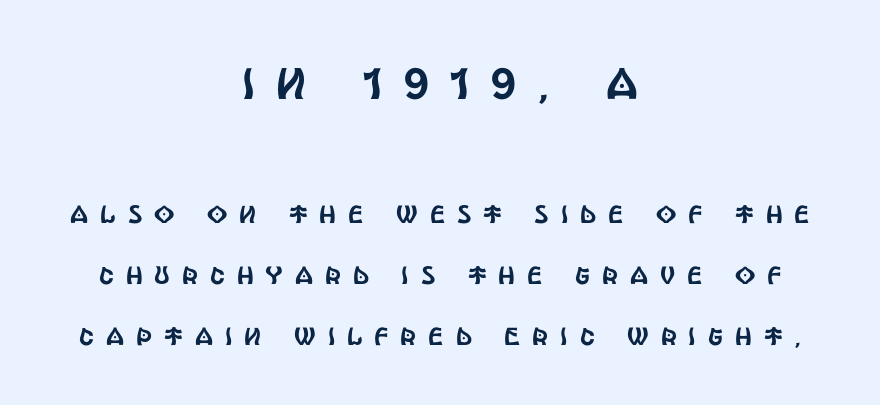
Does the type have serifs? No, each stem ends abruptly. The string is rendered with underlining switched off. Honestly, the letter spacing is so wide it's the main thing you notice. Is there much room between lines? Yes — plenty of vertical air separates them.
